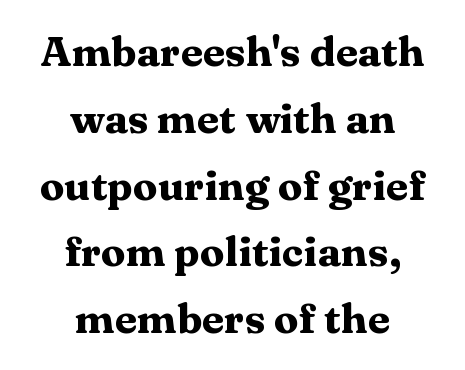
The image shows 41 px heavy, wide serif type, upright; set centered, normal line spacing (1.63x), normal letter spacing, not underlined; medium stroke contrast and a medium x-height.
